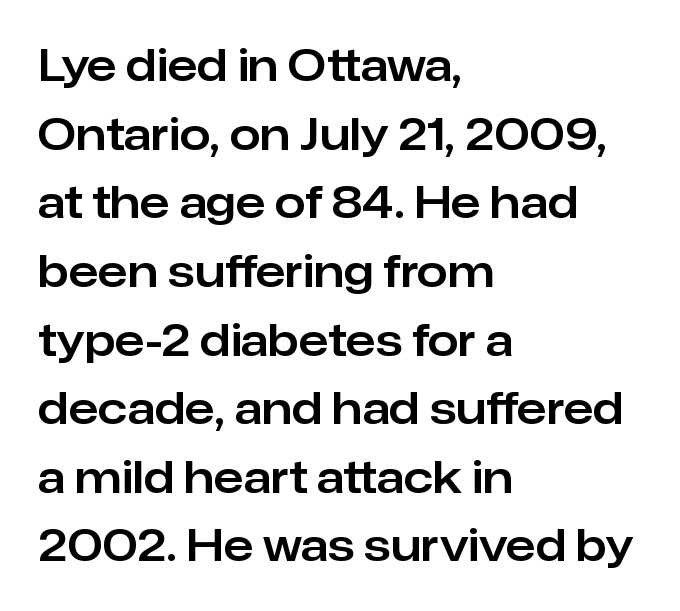
Nope, no serifs anywhere on these letters. The letters sit at their default tracking, neither squeezed nor spread. Rendered with straight, roman letterforms. The foot of each line stays bare and open.
